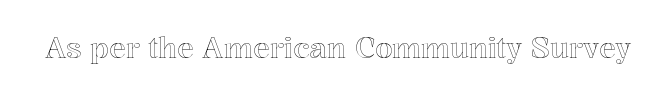
The image shows 28 px text type, upright; set normal letter spacing, not underlined; a medium x-height.
